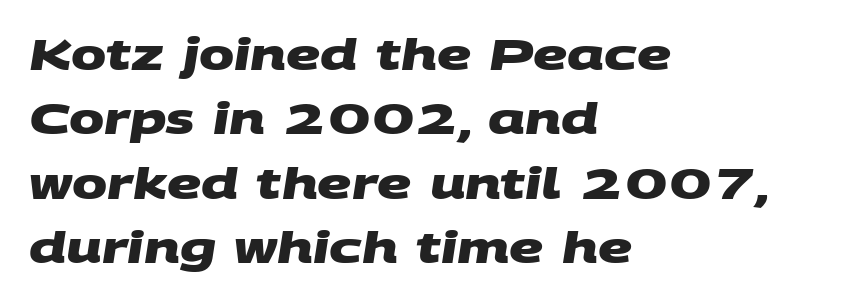
The image shows 42 px heavy, wide sans-serif type; set left-aligned, normal line spacing (1.53x), normal letter spacing, not underlined; medium stroke contrast and a large x-height.
